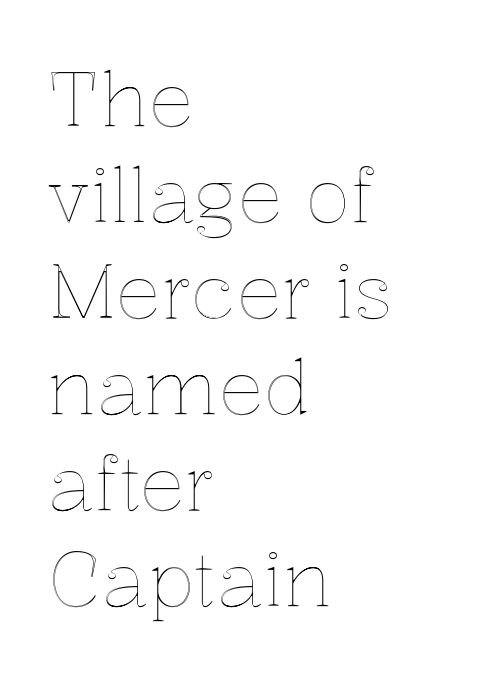
{"italic": "no", "width": "normal", "x_height": "medium", "monospaced": "no", "underline": "no", "align": "left", "line_spacing": "normal", "line_spacing_ratio": 1.28, "letter_spacing": "normal", "letter_spacing_em": 0.0, "glyph_px": 75}
